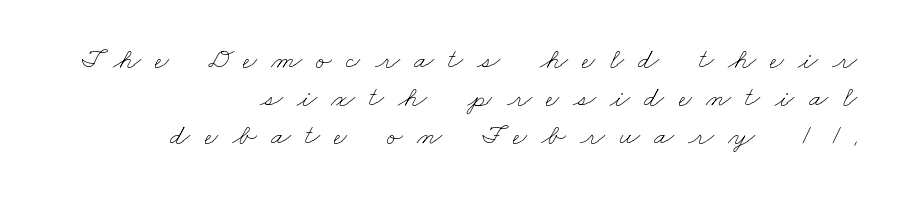
Do the characters align in a grid? No, the font is proportional. Does the leading feel generous? No, just average. Honestly, there is no underline to notice here at all. These lines stack with their right ends in a neat column. Compared with typical body copy, the letter spacing here is much looser. Counters stay open thanks to moderate or lighter strokes.
